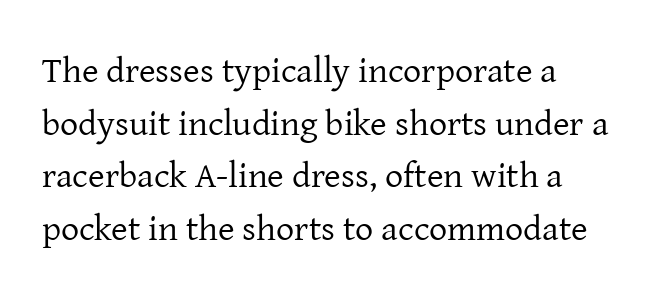
Does the lettering tilt? It doesn't — this is upright. The words here are not underlined. Classification — serif. The passage shown has conventional tracking throughout. Vertically, the passage feels balanced, rows spaced as you'd expect.
